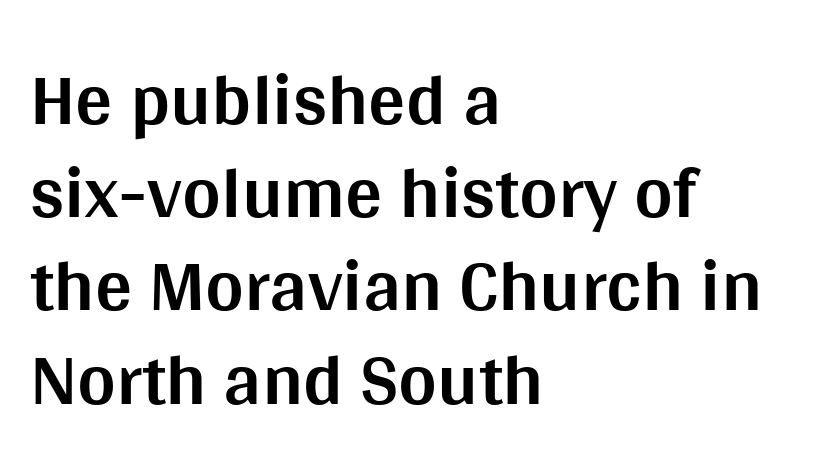
Q: Is the text bold? A: Yes.
Q: Is the text italic (slanted)? A: No, it is upright.
Q: Is the typeface a serif or a sans-serif typeface? A: Sans-serif.
Q: Is the text underlined? A: No.
Q: How is the paragraph aligned? A: Left-aligned.
Q: Is the spacing between letters normal or unusually wide? A: Normal.
Q: Is the spacing between lines tight, normal or loose? A: Normal.
Q: Width (condensed, normal, or wide)? A: Normal.
Q: Stroke contrast? A: Medium.
Q: x-height? A: Large.
Q: Monospaced? A: No.
